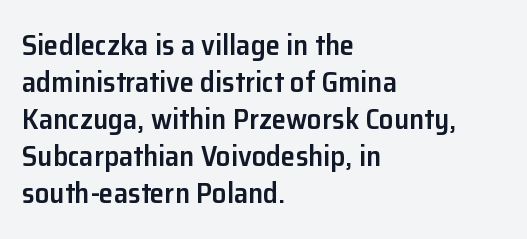
Q: Is the text bold? A: Semi-bold.
Q: Is the text italic (slanted)? A: No, it is upright.
Q: Is the typeface a serif or a sans-serif typeface? A: Sans-serif.
Q: Is the text underlined? A: No.
Q: How is the paragraph aligned? A: Left-aligned.
Q: Is the spacing between letters normal or unusually wide? A: Normal.
Q: Is the spacing between lines tight, normal or loose? A: Normal.
Q: Width (condensed, normal, or wide)? A: Normal.
Q: Stroke contrast? A: Low.
Q: x-height? A: Medium.
Q: Monospaced? A: No.
